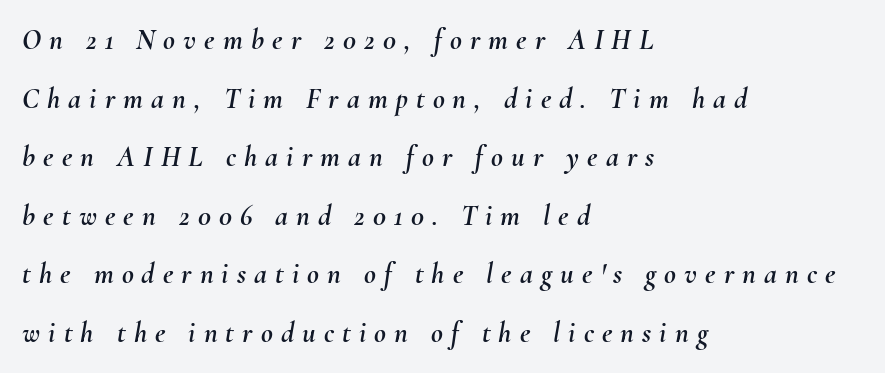
The image shows 29 px text type, italic (leaning right); set left-aligned, loose line spacing (2.02x), unusually wide letter spacing (+0.28 em), not underlined; medium stroke contrast and a small x-height.
